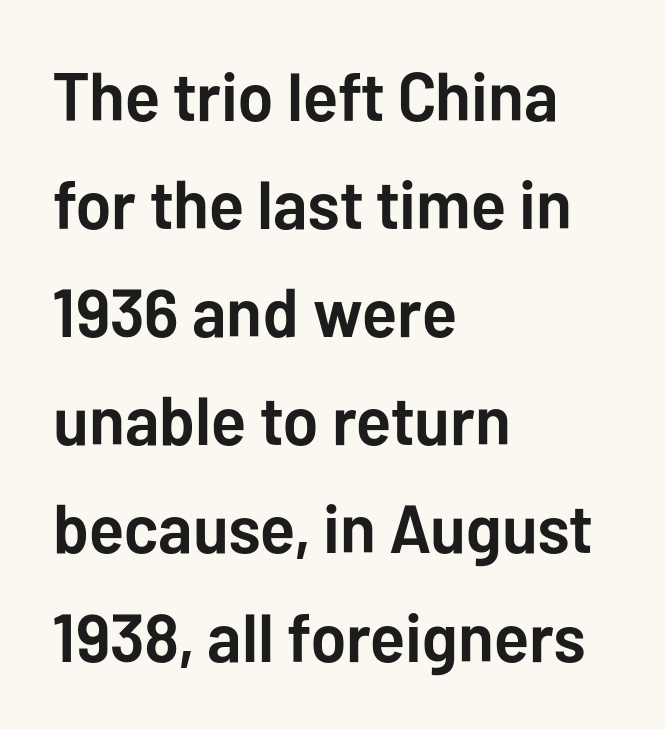
{"serif": "no", "italic": "no", "bold": "yes", "weight": "semibold", "width": "normal", "stroke_contrast": "low", "x_height": "medium", "monospaced": "no", "underline": "no", "align": "left", "line_spacing": "normal", "line_spacing_ratio": 1.59, "letter_spacing": "normal", "letter_spacing_em": 0.0, "glyph_px": 68}
